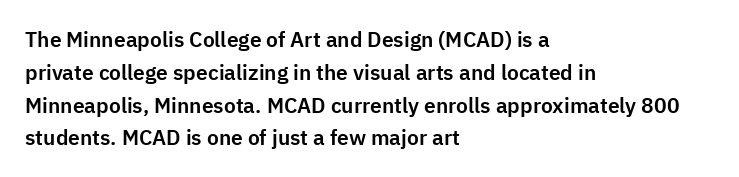
The image shows 21 px text type, upright; set left-aligned, normal line spacing (1.56x), normal letter spacing, not underlined.
